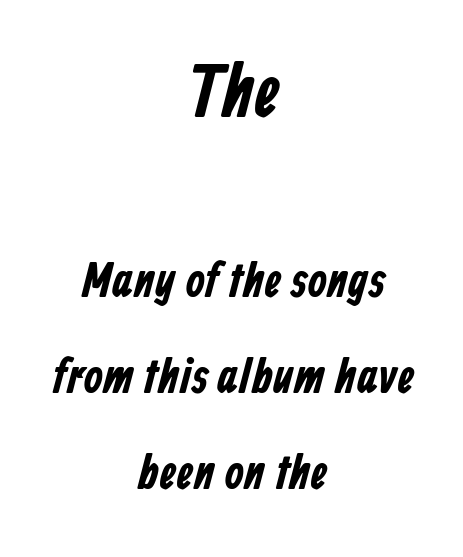
{"serif": "no", "width": "condensed", "stroke_contrast": "low", "x_height": "medium", "monospaced": "no", "underline": "no", "align": "center", "line_spacing": "loose", "line_spacing_ratio": 1.95, "letter_spacing": "normal", "letter_spacing_em": 0.0, "larger_block": "first", "size_ratio": 1.51, "glyph_px": 74}
